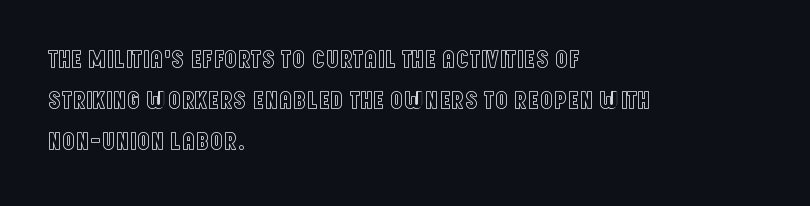
{"italic": "no", "underline": "no", "align": "left", "line_spacing": "normal", "line_spacing_ratio": 1.58, "letter_spacing": "normal", "letter_spacing_em": 0.0, "glyph_px": 26}
